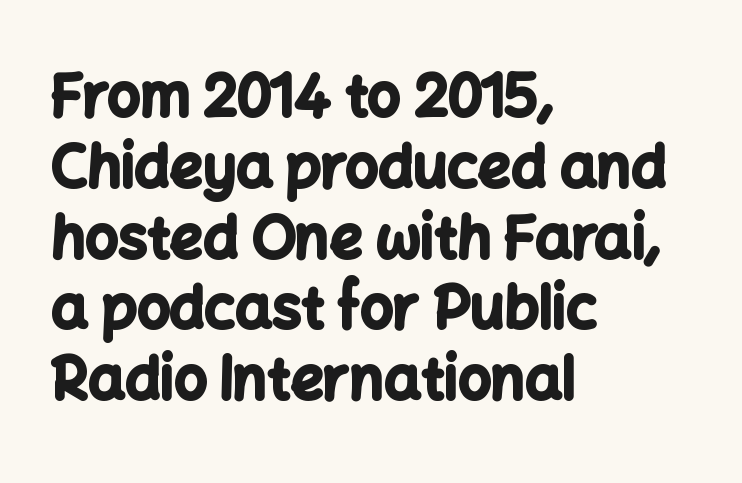
The area under the type is left untouched. In CSS terms this would be text-align: left. Its strokes are broad and dark, the hallmark of bold type. Short note: letters normally spaced. Serif or sans? Sans — the stroke terminals are bare. Character widths vary here, with narrow letters taking less room than wide ones.
